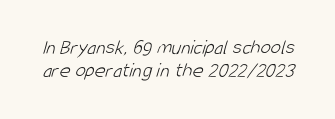
{"bold": "no", "underline": "no", "line_spacing": "tight", "line_spacing_ratio": 1.08, "letter_spacing": "normal", "letter_spacing_em": 0.0, "glyph_px": 21}
